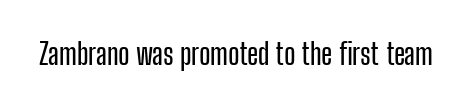
Q: Is the text italic (slanted)? A: No, it is upright.
Q: Is the typeface a serif or a sans-serif typeface? A: Sans-serif.
Q: Is the text underlined? A: No.
Q: Is the spacing between letters normal or unusually wide? A: Normal.
Q: Width (condensed, normal, or wide)? A: Condensed.
Q: Stroke contrast? A: Low.
Q: x-height? A: Medium.
Q: Monospaced? A: No.
